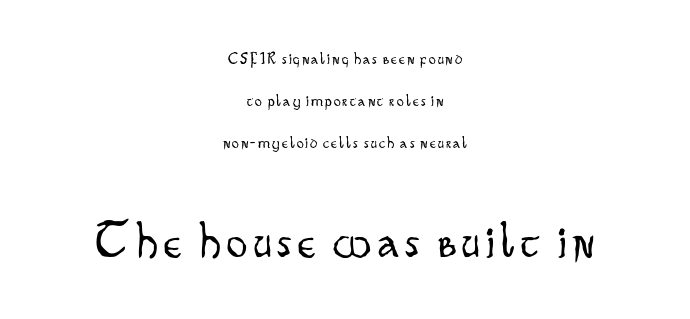
Summary of vertical rhythm: relaxed, with wide interline spacing. Every row of glyphs is offset so its center matches the block's center. Observe the absence of serifs on each vertical stroke in this sample. The font is comparable to plain body text, perhaps lighter.
